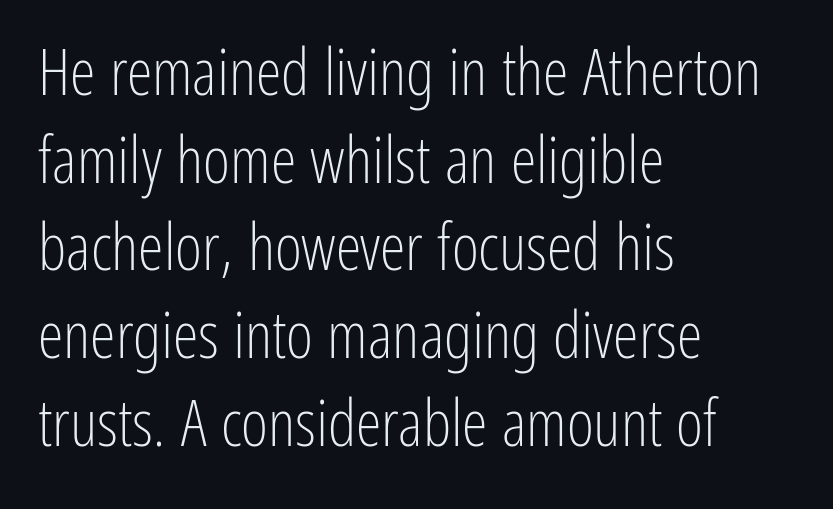
{"serif": "no", "italic": "no", "bold": "no", "weight": "light", "width": "condensed", "stroke_contrast": "low", "x_height": "medium", "monospaced": "no", "underline": "no", "align": "left", "line_spacing": "normal", "line_spacing_ratio": 1.35, "letter_spacing": "normal", "letter_spacing_em": 0.0, "glyph_px": 65}
